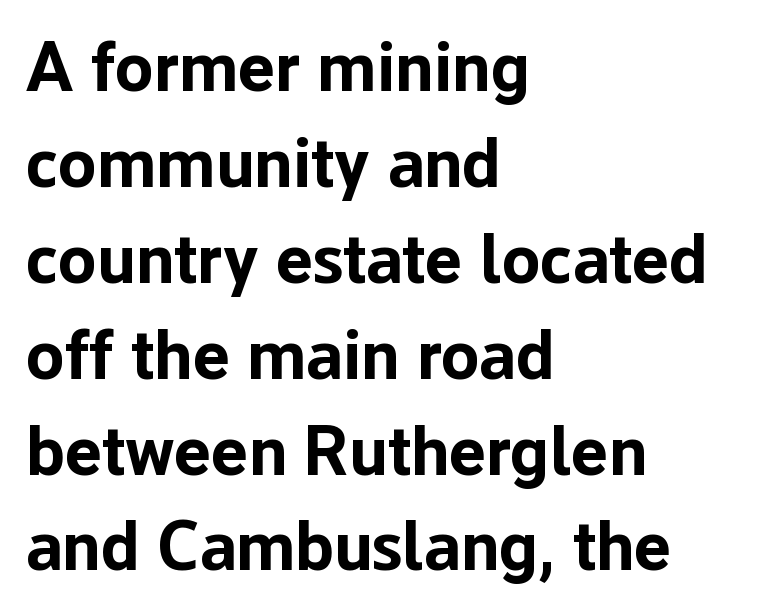
The image shows 70 px bold sans-serif type, upright; set left-aligned, normal line spacing (1.37x), normal letter spacing, not underlined; low stroke contrast and a medium x-height.
